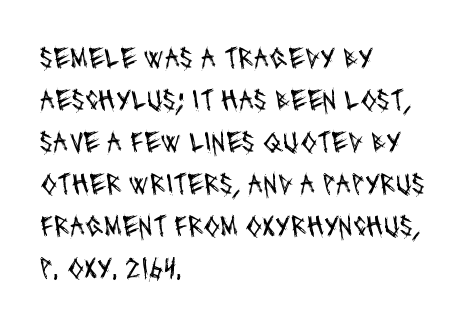
Q: Is the text bold? A: No.
Q: Is the typeface a serif or a sans-serif typeface? A: Sans-serif.
Q: Is the text underlined? A: No.
Q: How is the paragraph aligned? A: Left-aligned.
Q: Is the spacing between letters normal or unusually wide? A: Normal.
Q: Is the spacing between lines tight, normal or loose? A: Normal.
Q: Width (condensed, normal, or wide)? A: Condensed.
Q: Stroke contrast? A: Medium.
Q: x-height? A: Large.
Q: Monospaced? A: No.
